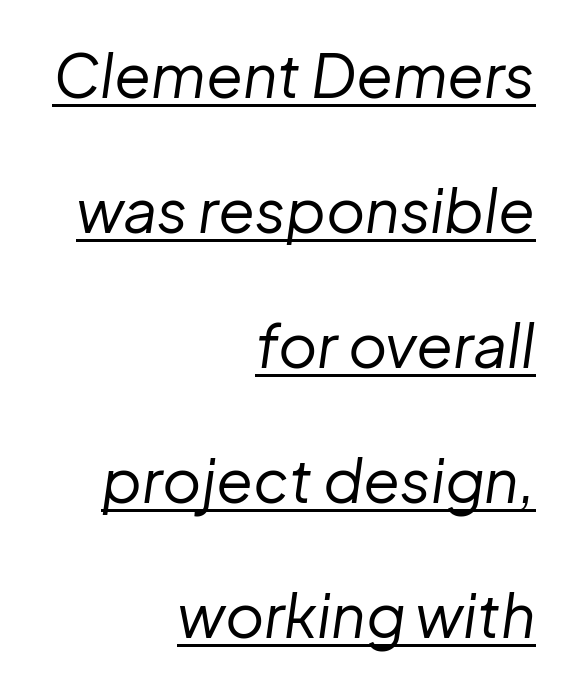
The image shows 60 px regular-weight type, italic (leaning right); set right-aligned, loose line spacing (2.25x), normal letter spacing, underlined; low stroke contrast and a medium x-height.
